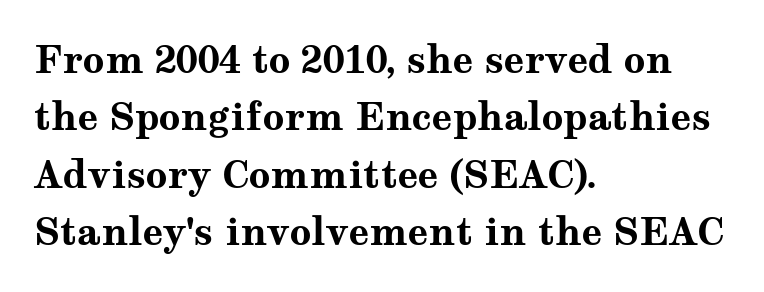
The rows are spaced the way most documents space them. Reading down the block, your eye returns to a fixed left position each line. Heavy-handed strokes throughout: this text is bold. Style check: upright. Spacing verdict: proportional, widths tailored to each character.
